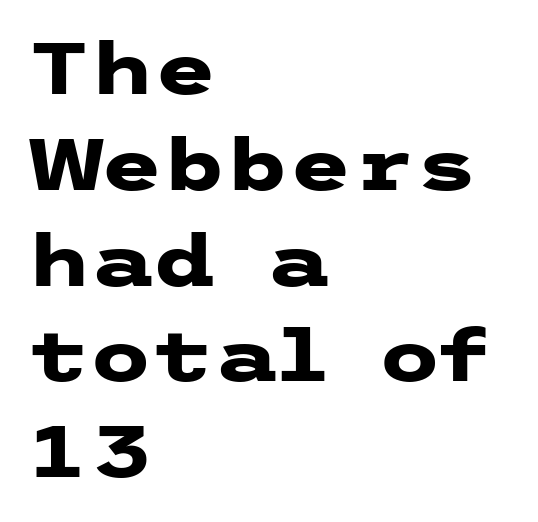
Q: Is the text bold? A: Yes.
Q: Is the text italic (slanted)? A: No, it is upright.
Q: Is the typeface a serif or a sans-serif typeface? A: Sans-serif.
Q: Is the text underlined? A: No.
Q: How is the paragraph aligned? A: Left-aligned.
Q: Is the spacing between letters normal or unusually wide? A: Normal.
Q: Is the spacing between lines tight, normal or loose? A: Normal.
Q: Width (condensed, normal, or wide)? A: Wide.
Q: Stroke contrast? A: Low.
Q: x-height? A: Medium.
